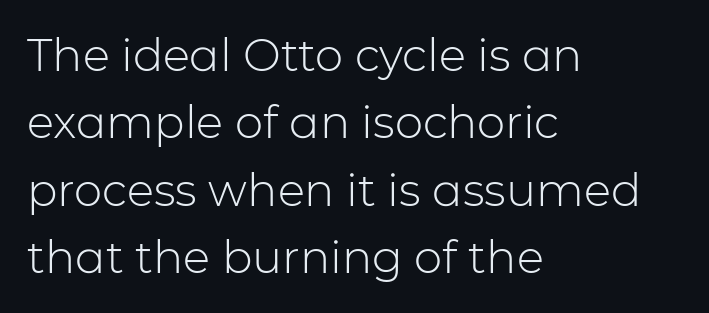
The image shows 45 px light sans-serif type, upright; set left-aligned, normal line spacing (1.5x), normal letter spacing, not underlined; low stroke contrast and a medium x-height.
